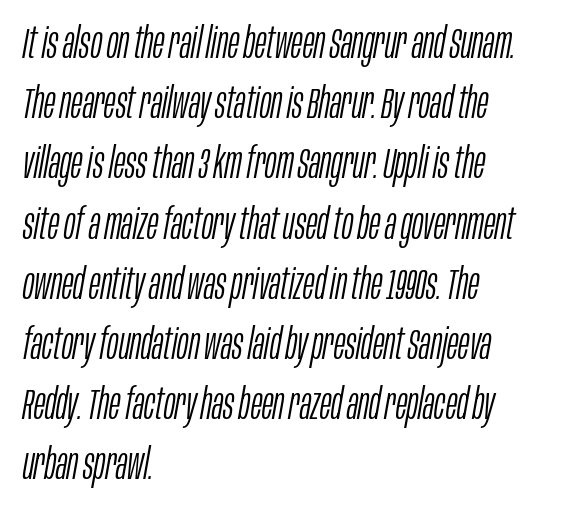
Line starts are locked; line ends wander. Words float on clear page, feet unadorned. Counters stay open thanks to moderate or lighter strokes. The axis of the letterforms is tilted away from vertical. Successive baselines arrive at the customary interval.
